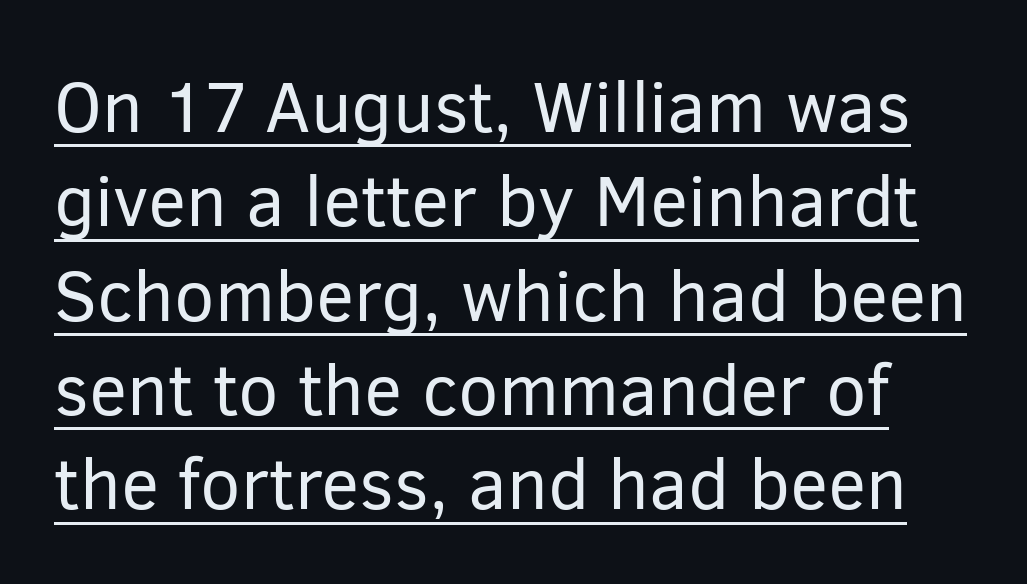
Q: Is the text bold? A: No.
Q: Is the text italic (slanted)? A: No, it is upright.
Q: Is the typeface a serif or a sans-serif typeface? A: Sans-serif.
Q: Is the text underlined? A: Yes.
Q: Is the spacing between letters normal or unusually wide? A: Normal.
Q: Is the spacing between lines tight, normal or loose? A: Normal.
Q: Width (condensed, normal, or wide)? A: Normal.
Q: Stroke contrast? A: Low.
Q: x-height? A: Medium.
Q: Monospaced? A: No.
